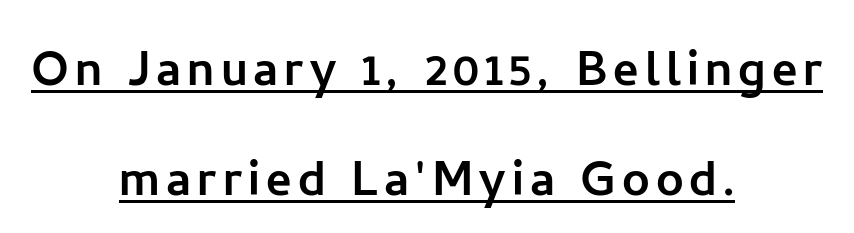
Q: Is the text italic (slanted)? A: No, it is upright.
Q: Is the typeface a serif or a sans-serif typeface? A: Sans-serif.
Q: Is the text underlined? A: Yes.
Q: How is the paragraph aligned? A: Centered.
Q: Width (condensed, normal, or wide)? A: Normal.
Q: Stroke contrast? A: Low.
Q: x-height? A: Medium.
Q: Monospaced? A: No.
